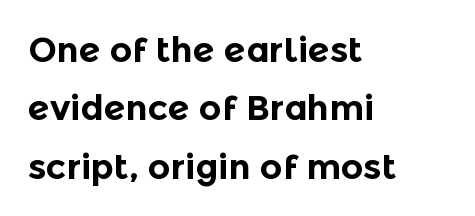
The image shows 35 px bold sans-serif type, upright; set left-aligned, normal line spacing (1.67x), normal letter spacing, not underlined; a medium x-height.
